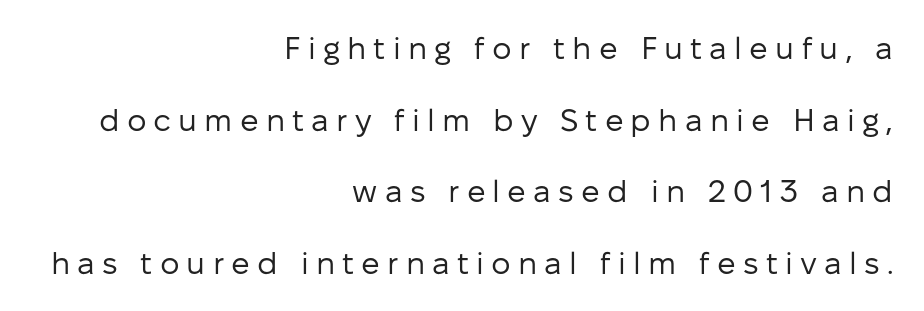
The image shows 31 px regular-weight sans-serif type, upright; set right-aligned, loose line spacing (2.31x), unusually wide letter spacing (+0.23 em), not underlined; low stroke contrast and a medium x-height.
